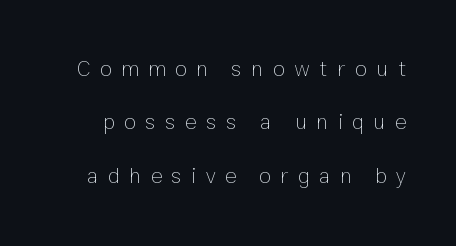
The image shows 22 px text type, upright; set loose line spacing (2.43x), unusually wide letter spacing (+0.43 em), not underlined.
